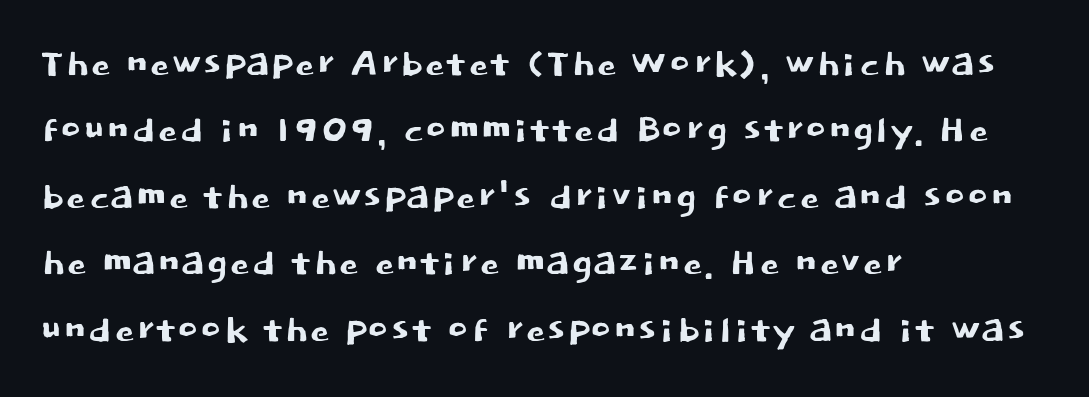
{"serif": "no", "italic": "no", "width": "normal", "stroke_contrast": "low", "x_height": "large", "monospaced": "no", "underline": "no", "align": "left", "line_spacing": "normal", "line_spacing_ratio": 1.33, "letter_spacing": "normal", "letter_spacing_em": 0.0, "glyph_px": 50}
